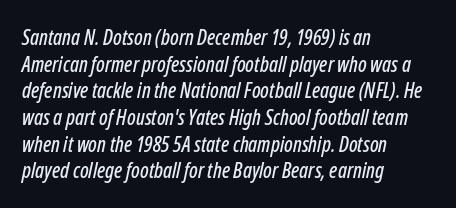
The image shows 21 px text type, italic (leaning right); set left-aligned, normal line spacing (1.27x), normal letter spacing, not underlined.
